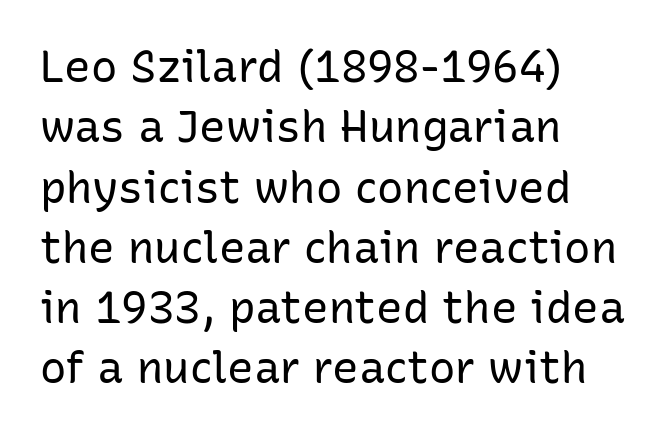
Q: Is the text bold? A: No.
Q: Is the text italic (slanted)? A: No, it is upright.
Q: Is the typeface a serif or a sans-serif typeface? A: Sans-serif.
Q: Is the text underlined? A: No.
Q: How is the paragraph aligned? A: Left-aligned.
Q: Is the spacing between letters normal or unusually wide? A: Normal.
Q: Is the spacing between lines tight, normal or loose? A: Normal.
Q: Width (condensed, normal, or wide)? A: Normal.
Q: Stroke contrast? A: Low.
Q: x-height? A: Medium.
Q: Monospaced? A: No.
